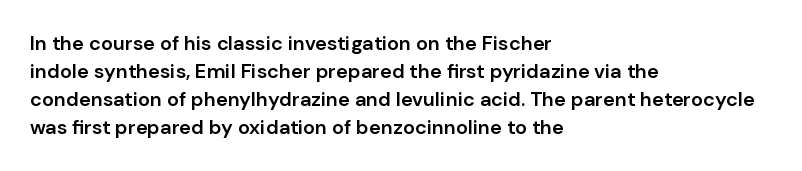
{"italic": "no", "bold": "semi", "underline": "no", "align": "left", "line_spacing": "normal", "line_spacing_ratio": 1.4, "letter_spacing": "normal", "letter_spacing_em": 0.0, "glyph_px": 20}
